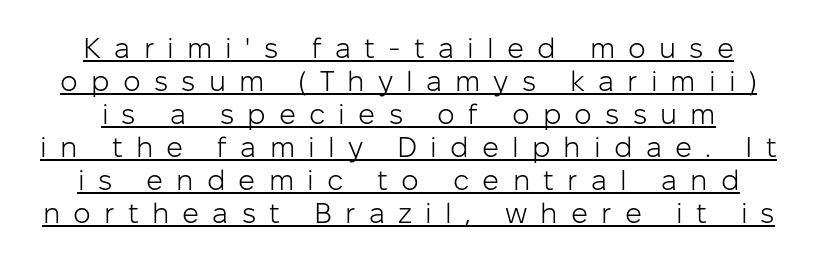
Every character sits straight up, as roman type does. Looks like someone drew a line under every word here. Stroke terminals: plain, sans-serif. The passage shown has open, widely tracked lettering throughout.
